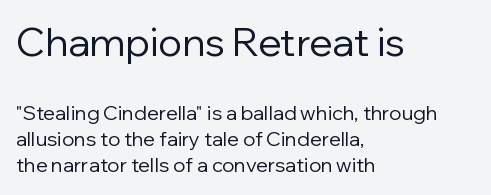
Q: Is the text bold? A: No.
Q: Is the text italic (slanted)? A: No, it is upright.
Q: Is the typeface a serif or a sans-serif typeface? A: Sans-serif.
Q: Is the text underlined? A: No.
Q: How is the paragraph aligned? A: Left-aligned.
Q: Is the spacing between letters normal or unusually wide? A: Normal.
Q: Is the spacing between lines tight, normal or loose? A: Normal.
Q: Which block of text is set in a larger size, the first (top) or the second (bottom)? A: The first (top) one.
Q: Width (condensed, normal, or wide)? A: Normal.
Q: Stroke contrast? A: Low.
Q: x-height? A: Medium.
Q: Monospaced? A: No.
